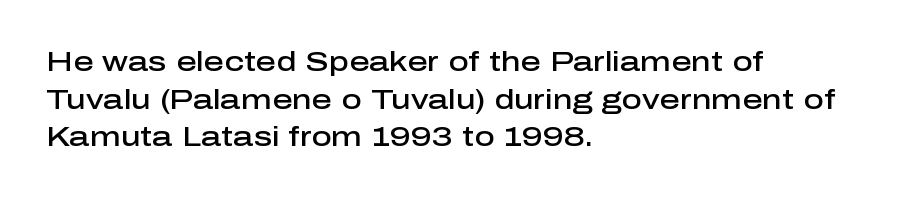
The face used here is proportionally spaced, like ordinary book or web type. Posture: straight, roman, zero tilt. Moderately thickened strokes mark this as semibold type. Regarding serifs, this sample does without them.
